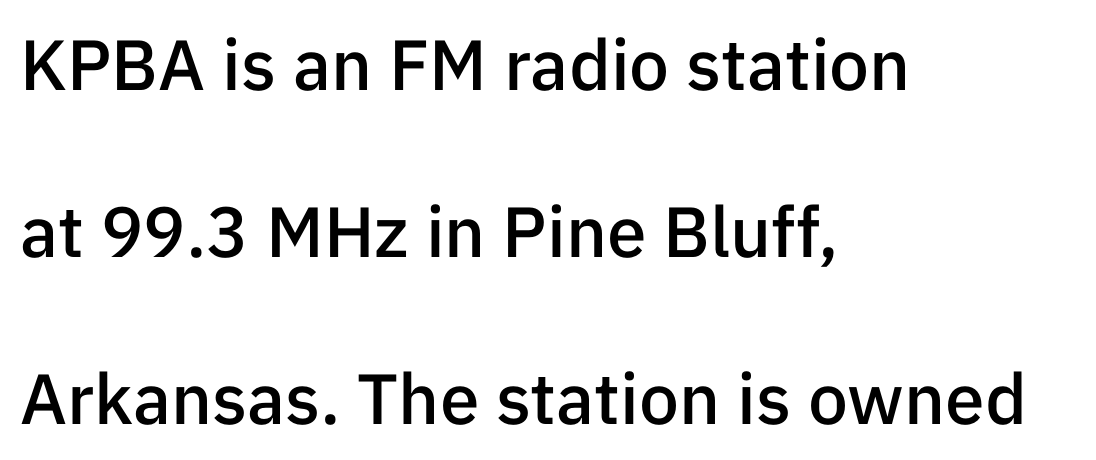
Q: Is the text bold? A: Semi-bold.
Q: Is the text italic (slanted)? A: No, it is upright.
Q: Is the typeface a serif or a sans-serif typeface? A: Sans-serif.
Q: Is the text underlined? A: No.
Q: How is the paragraph aligned? A: Left-aligned.
Q: Is the spacing between letters normal or unusually wide? A: Normal.
Q: Is the spacing between lines tight, normal or loose? A: Loose.
Q: Width (condensed, normal, or wide)? A: Normal.
Q: Stroke contrast? A: Low.
Q: x-height? A: Medium.
Q: Monospaced? A: No.
